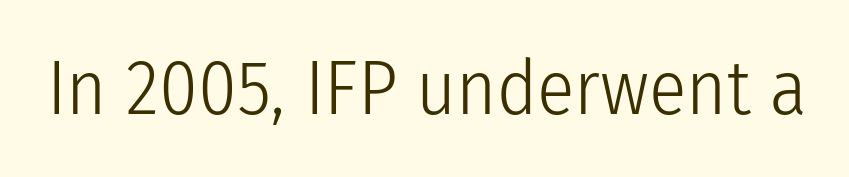
The image shows 77 px light, condensed sans-serif type, upright; set normal letter spacing, not underlined; low stroke contrast and a medium x-height.
